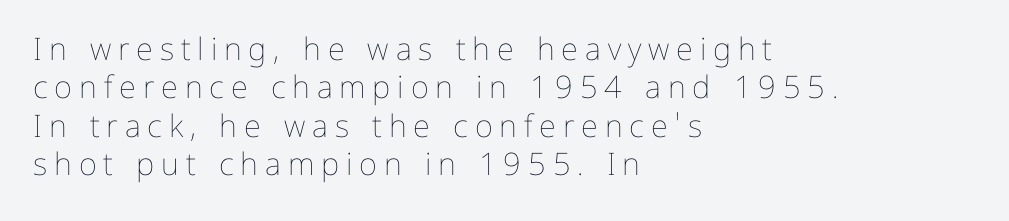
Q: Is the text bold? A: No.
Q: Is the text italic (slanted)? A: No, it is upright.
Q: Is the text underlined? A: No.
Q: How is the paragraph aligned? A: Left-aligned.
Q: Is the spacing between letters normal or unusually wide? A: Unusually wide.
Q: Width (condensed, normal, or wide)? A: Normal.
Q: Stroke contrast? A: Low.
Q: x-height? A: Medium.
Q: Monospaced? A: No.
